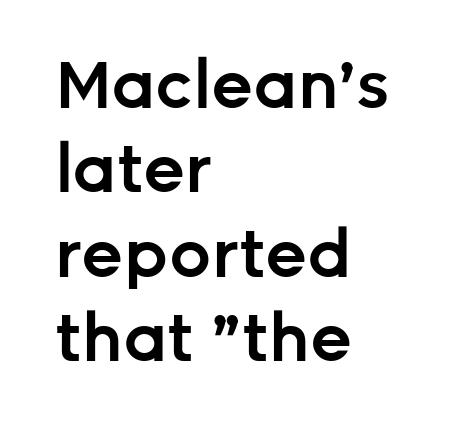
Q: Is the text bold? A: Semi-bold.
Q: Is the text italic (slanted)? A: No, it is upright.
Q: Is the typeface a serif or a sans-serif typeface? A: Sans-serif.
Q: Is the text underlined? A: No.
Q: How is the paragraph aligned? A: Left-aligned.
Q: Is the spacing between letters normal or unusually wide? A: Normal.
Q: Is the spacing between lines tight, normal or loose? A: Normal.
Q: Width (condensed, normal, or wide)? A: Normal.
Q: Stroke contrast? A: Low.
Q: x-height? A: Medium.
Q: Monospaced? A: No.
